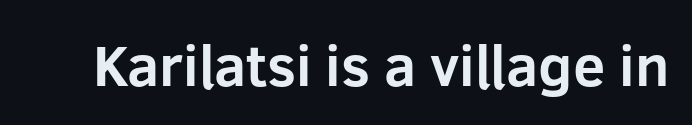
Proportional: the letters do not fall into vertical columns. These lines were composed using upright roman letters. Quick note: underline off. Look at the bottom of the vertical strokes: they stop flat, with no serifs. Look at the stroke-to-counter ratio: heavy, a bold.
